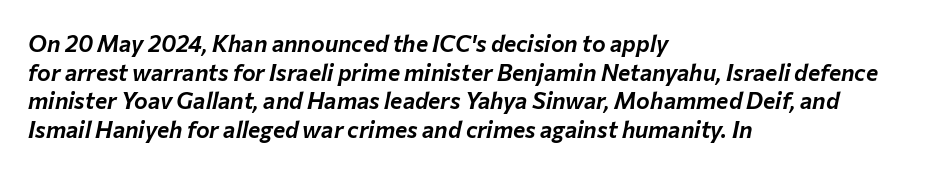
No word sits above an underline. Does the lettering tilt? It does — this is italic. Notice how the passage keeps a crisp vertical edge on the left only. The letters sit at their default tracking, neither squeezed nor spread.
